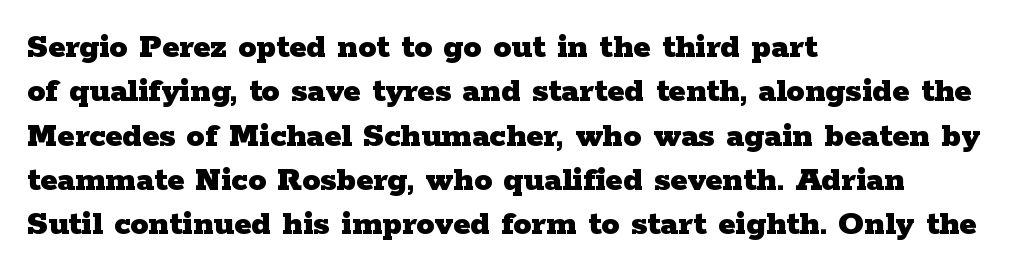
Q: Is the text bold? A: Yes.
Q: Is the text italic (slanted)? A: No, it is upright.
Q: Is the typeface a serif or a sans-serif typeface? A: Serif.
Q: Is the text underlined? A: No.
Q: How is the paragraph aligned? A: Left-aligned.
Q: Is the spacing between letters normal or unusually wide? A: Normal.
Q: Width (condensed, normal, or wide)? A: Wide.
Q: Stroke contrast? A: Low.
Q: x-height? A: Medium.
Q: Monospaced? A: No.
